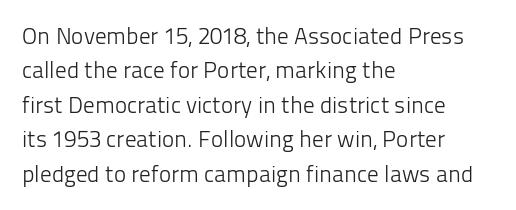
The image shows 23 px text type, upright; set left-aligned, normal line spacing (1.5x), normal letter spacing, not underlined.
